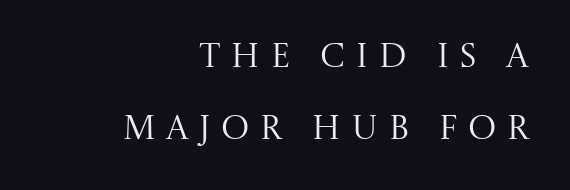
The image shows 34 px regular-weight serif type, upright; set right-aligned, loose line spacing (2.13x), unusually wide letter spacing (+0.28 em), not underlined; medium stroke contrast and a large x-height.
